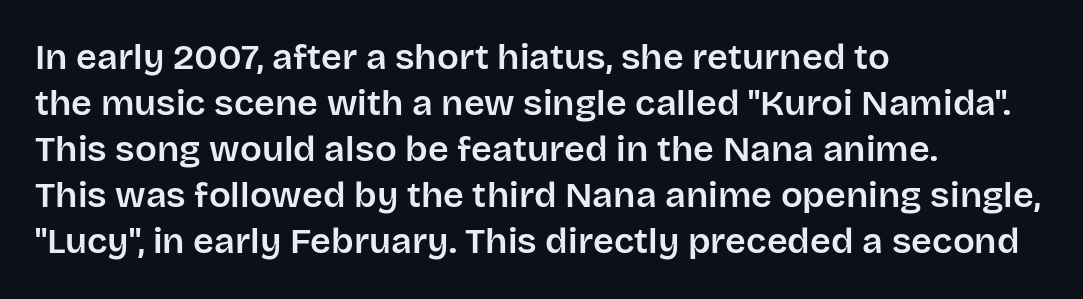
Does the lettering tilt? It doesn't — this is upright. Check under the words: just untouched page. Spacing verdict: proportional, widths tailored to each character. In terms of letterspacing, this is plain default setting. Where is the straight margin? On the left. Regular leading.
